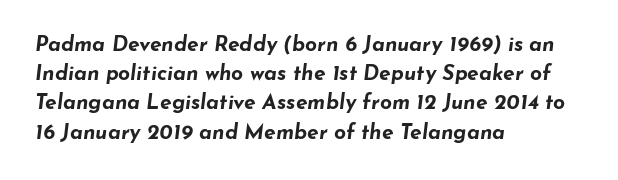
Q: Is the text bold? A: Yes.
Q: Is the text italic (slanted)? A: Yes, it leans right by about 7 degrees.
Q: Is the text underlined? A: No.
Q: How is the paragraph aligned? A: Left-aligned.
Q: Is the spacing between letters normal or unusually wide? A: Normal.
Q: Is the spacing between lines tight, normal or loose? A: Normal.
